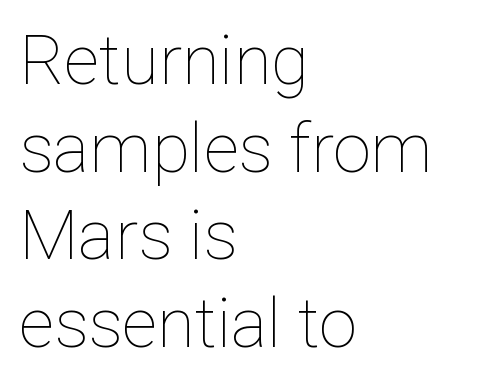
{"italic": "no", "bold": "no", "weight": "thin", "width": "normal", "stroke_contrast": "low", "x_height": "medium", "monospaced": "no", "underline": "no", "align": "left", "line_spacing": "normal", "line_spacing_ratio": 1.27, "letter_spacing": "normal", "letter_spacing_em": 0.0, "glyph_px": 69}
